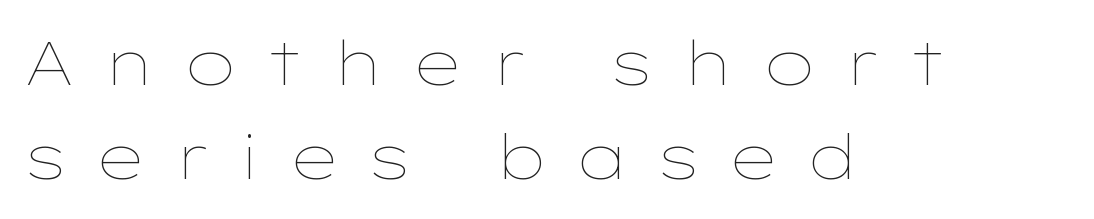
Q: Is the text bold? A: No.
Q: Is the text italic (slanted)? A: No, it is upright.
Q: Is the text underlined? A: No.
Q: How is the paragraph aligned? A: Left-aligned.
Q: Is the spacing between letters normal or unusually wide? A: Unusually wide.
Q: Is the spacing between lines tight, normal or loose? A: Normal.
Q: Width (condensed, normal, or wide)? A: Wide.
Q: Stroke contrast? A: Low.
Q: x-height? A: Medium.
Q: Monospaced? A: No.
